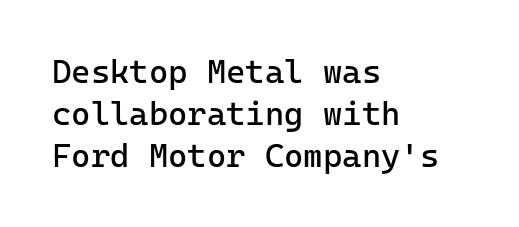
Q: Is the text bold? A: No.
Q: Is the text italic (slanted)? A: No, it is upright.
Q: Is the typeface a serif or a sans-serif typeface? A: Sans-serif.
Q: Is the text underlined? A: No.
Q: How is the paragraph aligned? A: Left-aligned.
Q: Is the spacing between letters normal or unusually wide? A: Normal.
Q: Is the spacing between lines tight, normal or loose? A: Normal.
Q: Width (condensed, normal, or wide)? A: Normal.
Q: Stroke contrast? A: Low.
Q: x-height? A: Medium.
Q: Monospaced? A: Yes.
